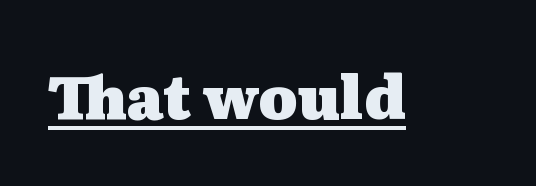
The image shows 60 px heavy, wide serif type, upright; set normal letter spacing, underlined; medium stroke contrast and a medium x-height.
